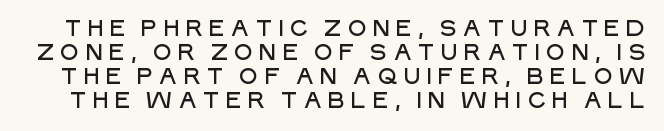
Does the leading feel generous? Not at all — it's pinched. Has an underline been added? It has not. No italicization has been applied; the sample stays upright. Each word looks stretched out because of the extra space between its letters.
